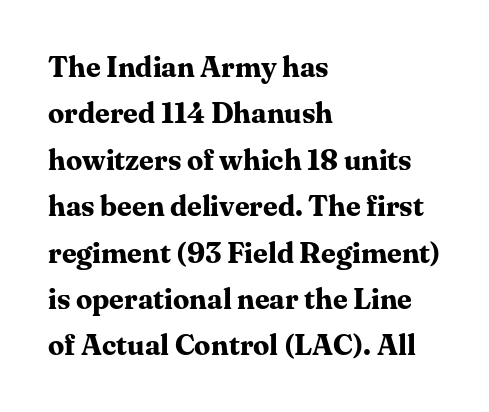
The image shows 29 px bold serif type, upright; set left-aligned, normal line spacing (1.6x), normal letter spacing, not underlined; medium stroke contrast and a medium x-height.
